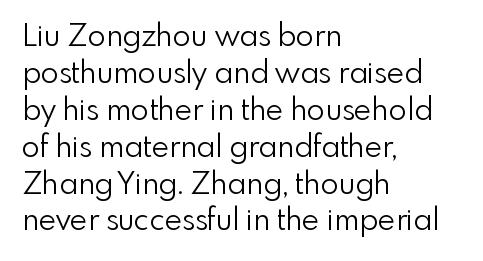
Q: Is the text bold? A: No.
Q: Is the text italic (slanted)? A: No, it is upright.
Q: Is the typeface a serif or a sans-serif typeface? A: Sans-serif.
Q: Is the text underlined? A: No.
Q: How is the paragraph aligned? A: Left-aligned.
Q: Is the spacing between letters normal or unusually wide? A: Normal.
Q: Width (condensed, normal, or wide)? A: Normal.
Q: Stroke contrast? A: Low.
Q: x-height? A: Small.
Q: Monospaced? A: No.
